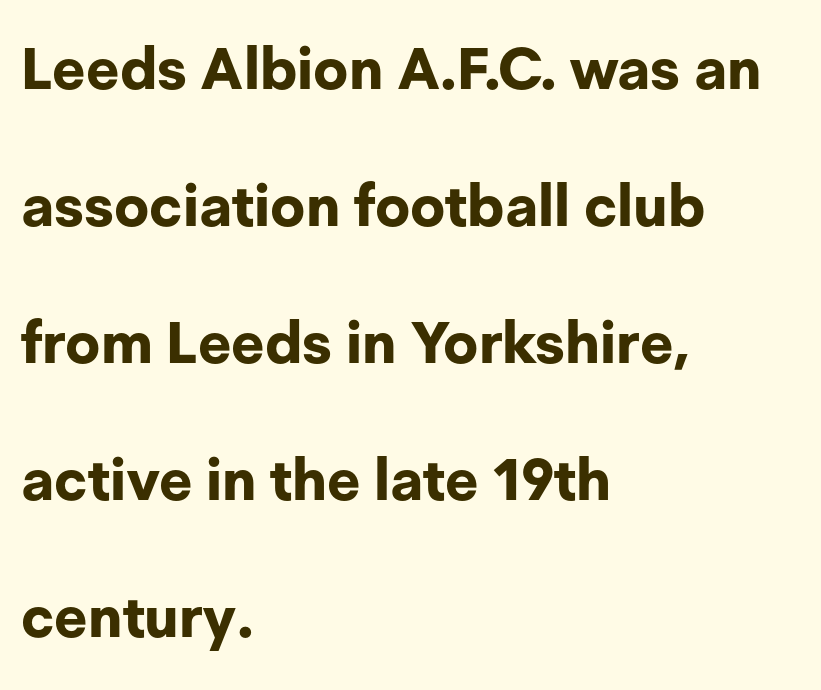
This is roman type, the default non-slanted kind. The line-height multiplier appears high, well above default. Is this a fixed-width face? No — the glyphs have proportional, varying widths. Words appear dense and cohesive because spacing is normal. The text block is weighted toward the left margin, trailing off unevenly rightward.
